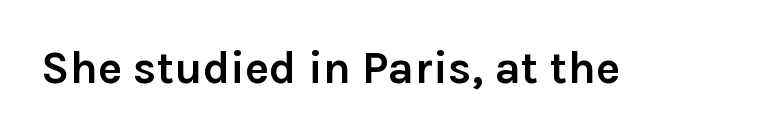
The string is rendered with underlining switched off. These lines carry a lot of weight — the face is fully bold. This sample has the flowing, uneven cadence of proportional lettering. In terms of letterspacing, this is plain default setting.
